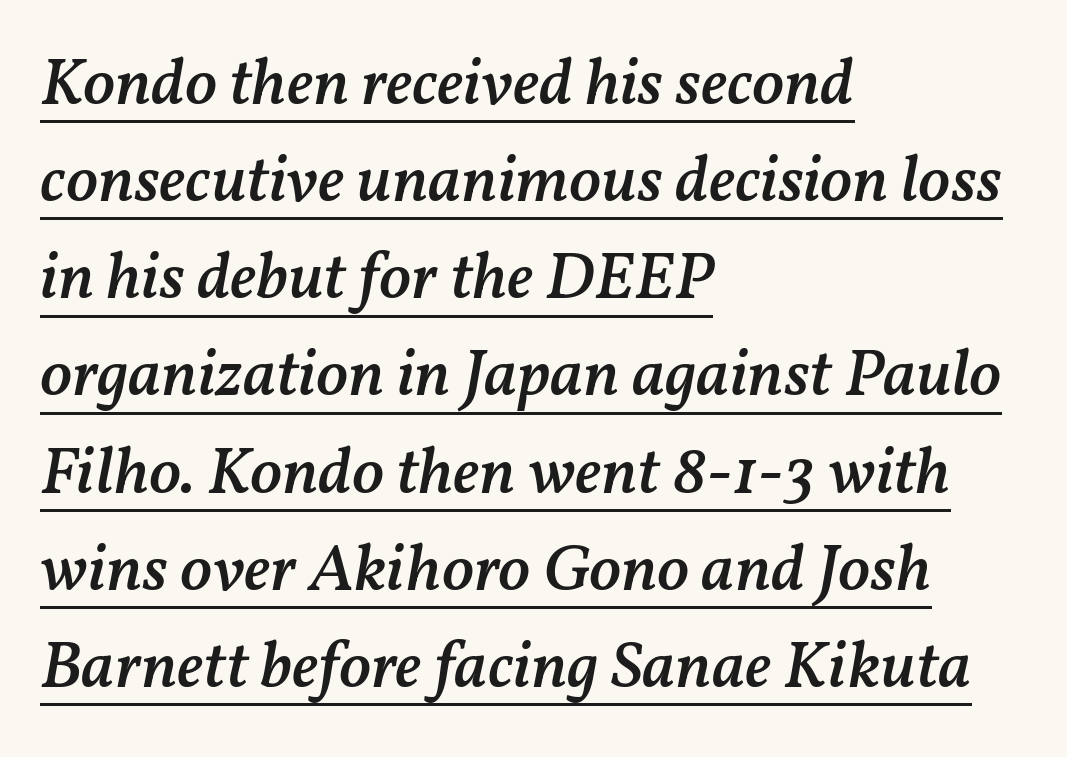
Spacing verdict: proportional, widths tailored to each character. Students, note that the glyphs here touch the page at normal intervals. It's the slanting kind of type. Students, this is semibold: more ink than regular, less than bold. The line-height multiplier appears to be the usual default.
